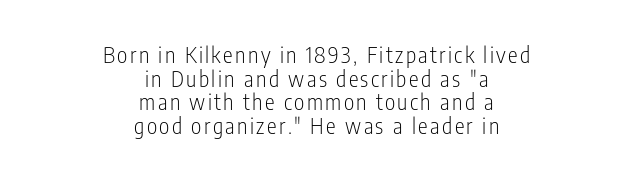
{"italic": "no", "bold": "no", "underline": "no", "align": "center", "line_spacing": "tight", "line_spacing_ratio": 1.07, "glyph_px": 22}
